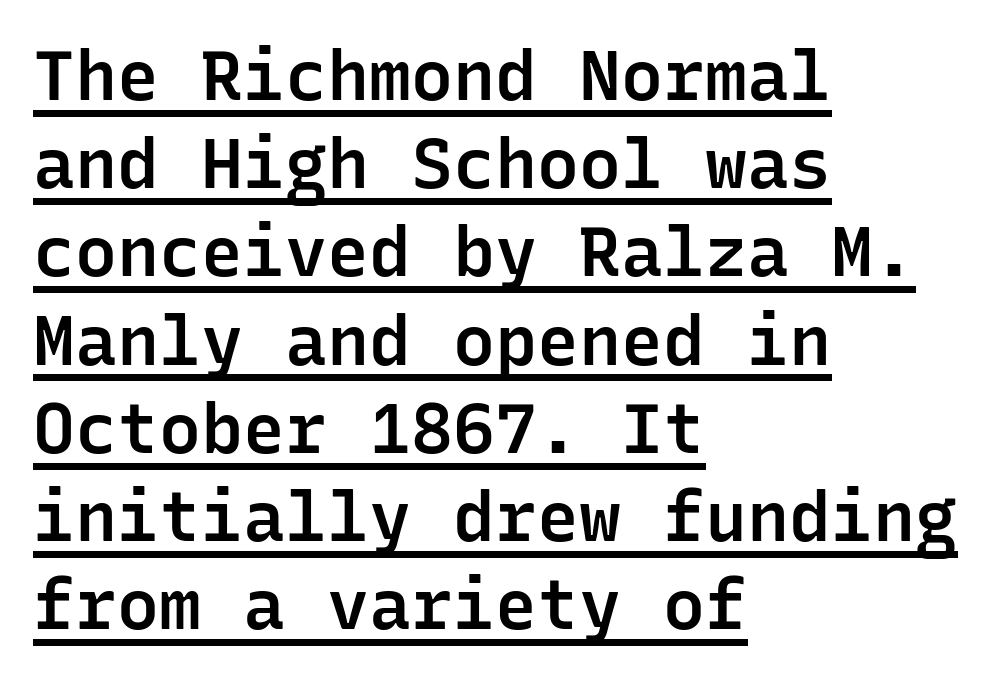
The image shows 70 px semibold sans-serif type, upright, monospaced; set left-aligned, normal line spacing (1.26x), normal letter spacing, underlined; low stroke contrast and a medium x-height.
